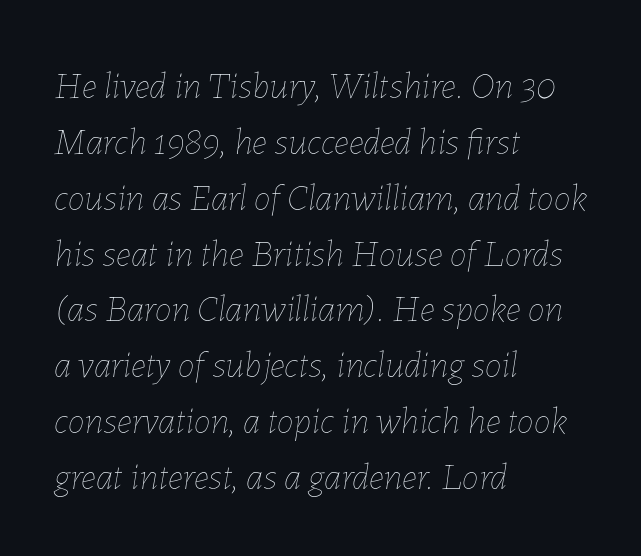
{"italic": "yes", "lean": "right", "slant_degrees": 7, "bold": "no", "weight": "thin", "width": "normal", "stroke_contrast": "low", "x_height": "medium", "monospaced": "no", "underline": "no", "align": "left", "line_spacing": "normal", "line_spacing_ratio": 1.47, "letter_spacing": "normal", "letter_spacing_em": 0.0, "glyph_px": 38}
